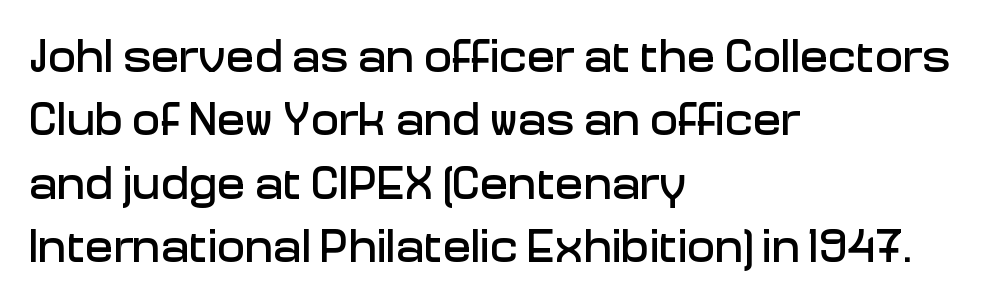
The line-height multiplier appears to be the usual default. Characters remain perfectly vertical along every line. The font family rendered here belongs to the sans-serif group. All the whitespace from short lines collects on the right. Descenders hang freely into open space.
